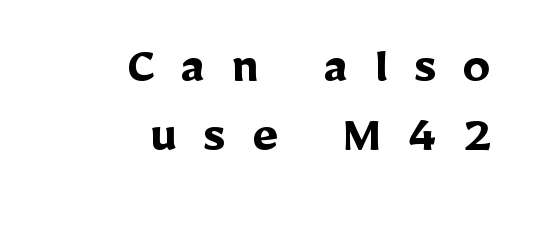
The image shows 55 px semibold sans-serif type, upright; set right-aligned, normal line spacing (1.25x), unusually wide letter spacing (+0.48 em), not underlined; low stroke contrast and a medium x-height.
